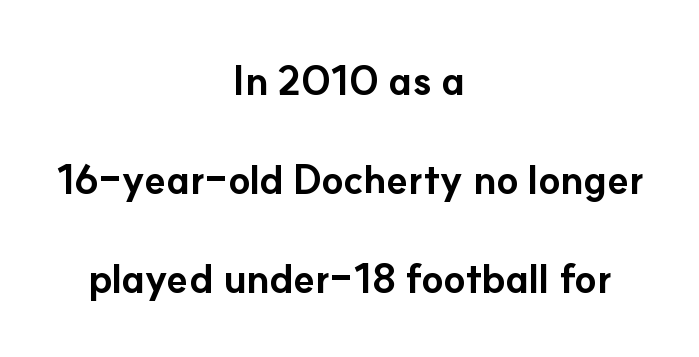
Interline gaps are noticeably wide in this sample. This is sans-serif lettering, the kind often seen on screens and signage. The axis of the letterforms is exactly vertical. Descender tails drop into unmarked territory. Note the varied advance widths — an 'i' is clearly narrower than an 'm'.
